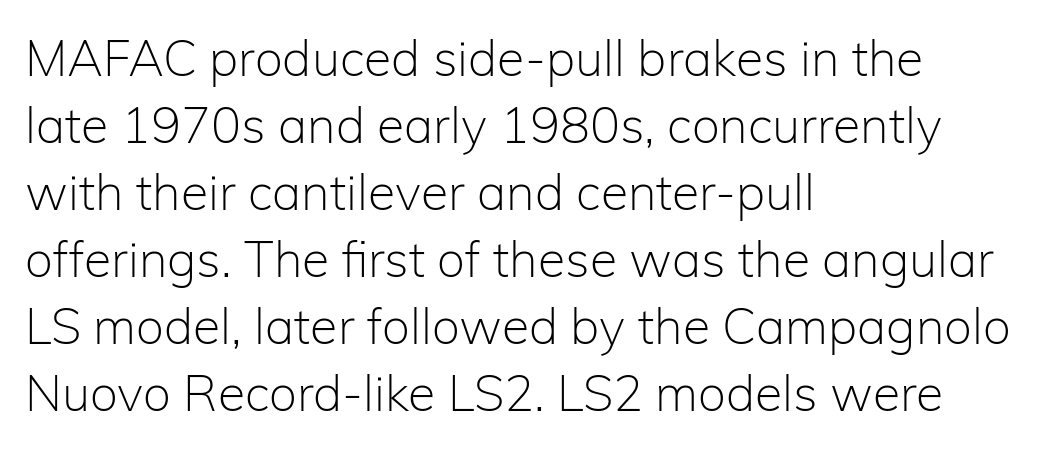
Think of a printed novel: that variable character pitch is what you see here. Every character sits straight up, as roman type does. This is not heavy type; no bold has been used. The paragraph shown leans on its left margin. Beneath every word, the page is bare.
